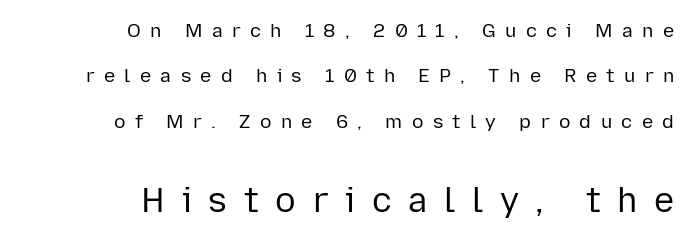
The image shows 34 px regular-weight sans-serif type, upright; set right-aligned, loose line spacing (2.39x), unusually wide letter spacing (+0.49 em), not underlined; the second (bottom) block is 1.79x larger; low stroke contrast and a medium x-height.
